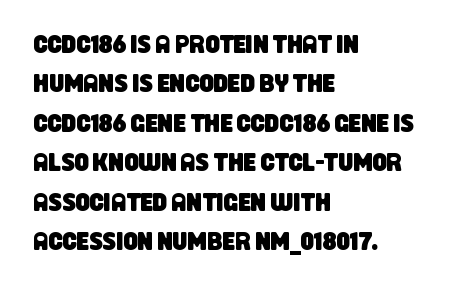
The image shows 25 px text type; set left-aligned, normal line spacing (1.58x), normal letter spacing, not underlined.
